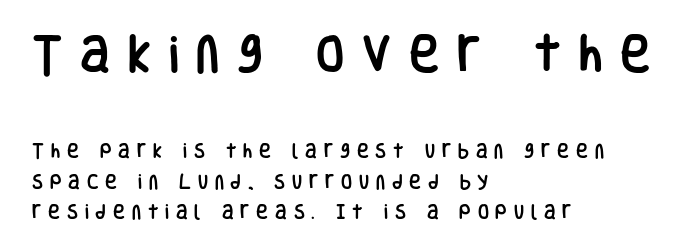
{"serif": "no", "italic": "no", "width": "condensed", "stroke_contrast": "low", "x_height": "large", "monospaced": "no", "underline": "no", "align": "left", "line_spacing_ratio": 1.89, "letter_spacing": "wide", "letter_spacing_em": 0.43, "larger_block": "first", "size_ratio": 2.56, "glyph_px": 41}
